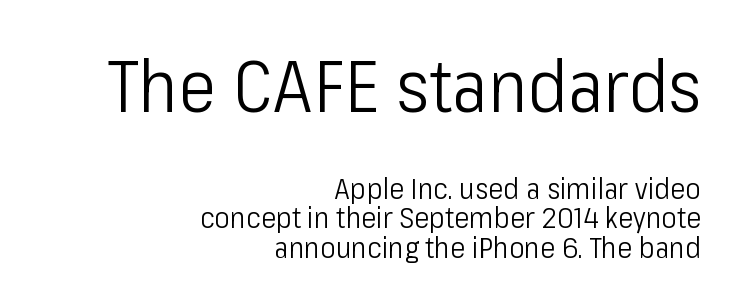
{"serif": "no", "italic": "no", "bold": "no", "weight": "light", "width": "condensed", "stroke_contrast": "low", "x_height": "medium", "monospaced": "no", "underline": "no", "align": "right", "line_spacing": "tight", "line_spacing_ratio": 1.03, "letter_spacing": "normal", "letter_spacing_em": 0.0, "larger_block": "first", "size_ratio": 2.52, "glyph_px": 73}
